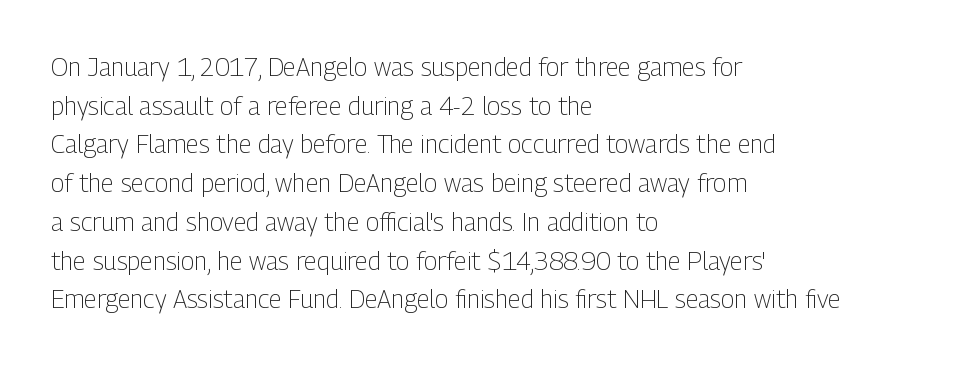
Q: Is the text bold? A: No.
Q: Is the text italic (slanted)? A: No, it is upright.
Q: Is the text underlined? A: No.
Q: How is the paragraph aligned? A: Left-aligned.
Q: Is the spacing between letters normal or unusually wide? A: Normal.
Q: Is the spacing between lines tight, normal or loose? A: Normal.
